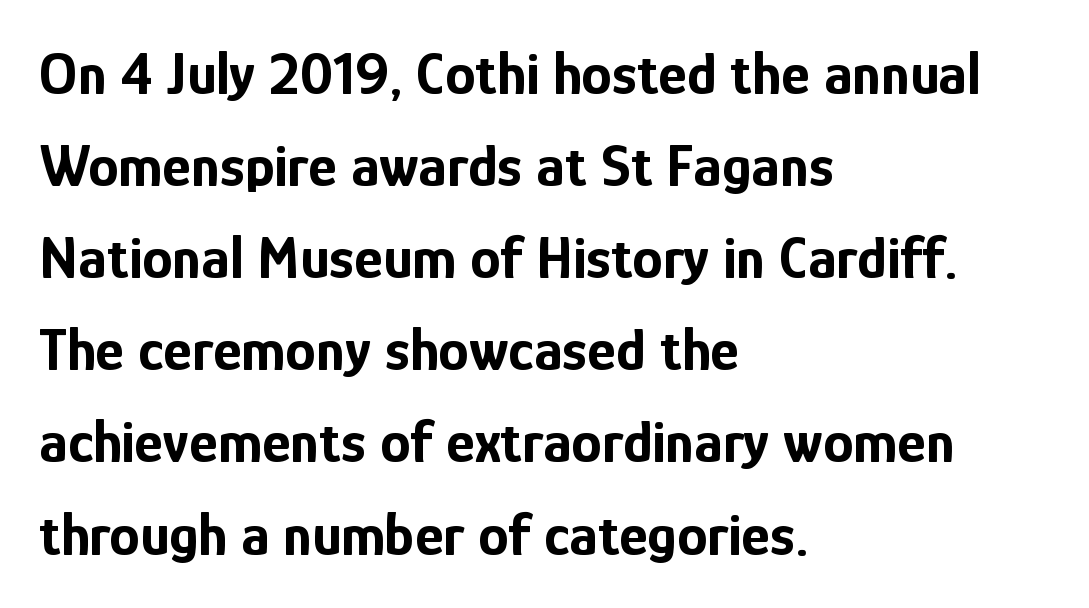
Q: Is the text bold? A: Yes.
Q: Is the text italic (slanted)? A: No, it is upright.
Q: Is the typeface a serif or a sans-serif typeface? A: Sans-serif.
Q: Is the text underlined? A: No.
Q: How is the paragraph aligned? A: Left-aligned.
Q: Is the spacing between letters normal or unusually wide? A: Normal.
Q: Is the spacing between lines tight, normal or loose? A: Normal.
Q: Width (condensed, normal, or wide)? A: Condensed.
Q: Stroke contrast? A: Low.
Q: x-height? A: Medium.
Q: Monospaced? A: No.
